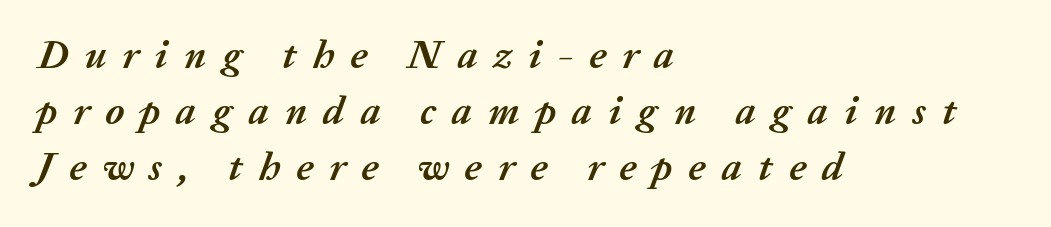
{"italic": "yes", "lean": "right", "slant_degrees": 20, "bold": "yes", "weight": "semibold", "width": "normal", "stroke_contrast": "medium", "x_height": "medium", "monospaced": "no", "underline": "no", "align": "left", "line_spacing": "normal", "line_spacing_ratio": 1.4, "letter_spacing": "wide", "letter_spacing_em": 0.4, "glyph_px": 40}
